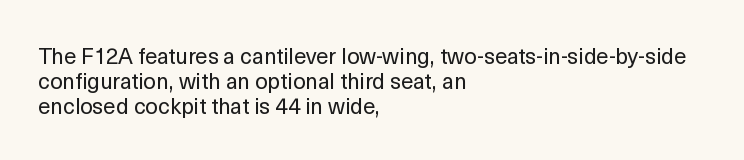
The image shows 22 px text type, upright; set left-aligned, tight line spacing (1.13x), normal letter spacing, not underlined.
